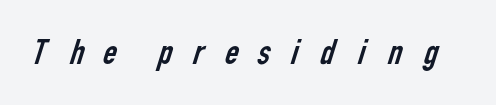
Q: Is the text bold? A: No.
Q: Is the typeface a serif or a sans-serif typeface? A: Sans-serif.
Q: Is the text underlined? A: No.
Q: Is the spacing between letters normal or unusually wide? A: Unusually wide.
Q: Width (condensed, normal, or wide)? A: Condensed.
Q: Stroke contrast? A: Low.
Q: x-height? A: Medium.
Q: Monospaced? A: No.
